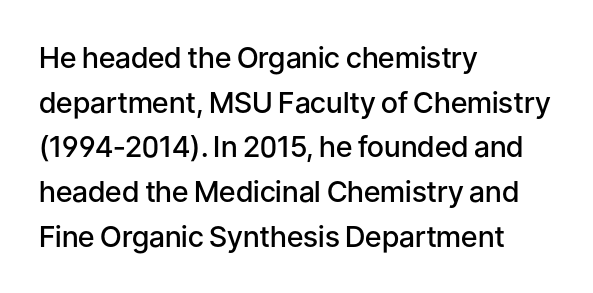
Q: Is the text bold? A: Semi-bold.
Q: Is the text italic (slanted)? A: No, it is upright.
Q: Is the typeface a serif or a sans-serif typeface? A: Sans-serif.
Q: Is the text underlined? A: No.
Q: How is the paragraph aligned? A: Left-aligned.
Q: Is the spacing between letters normal or unusually wide? A: Normal.
Q: Is the spacing between lines tight, normal or loose? A: Normal.
Q: Width (condensed, normal, or wide)? A: Normal.
Q: Stroke contrast? A: Low.
Q: x-height? A: Medium.
Q: Monospaced? A: No.
